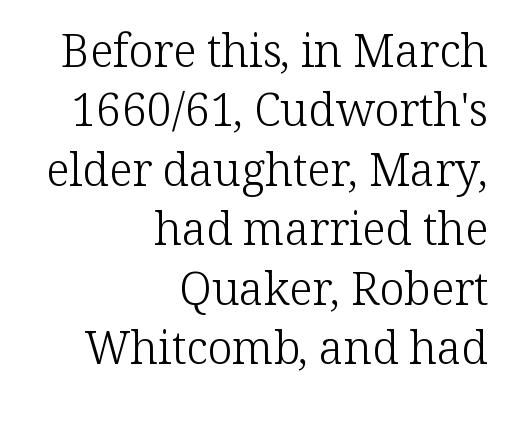
Q: Is the text bold? A: No.
Q: Is the text italic (slanted)? A: No, it is upright.
Q: Is the typeface a serif or a sans-serif typeface? A: Serif.
Q: Is the text underlined? A: No.
Q: How is the paragraph aligned? A: Right-aligned.
Q: Is the spacing between letters normal or unusually wide? A: Normal.
Q: Is the spacing between lines tight, normal or loose? A: Normal.
Q: Width (condensed, normal, or wide)? A: Normal.
Q: Stroke contrast? A: Low.
Q: x-height? A: Medium.
Q: Monospaced? A: No.
